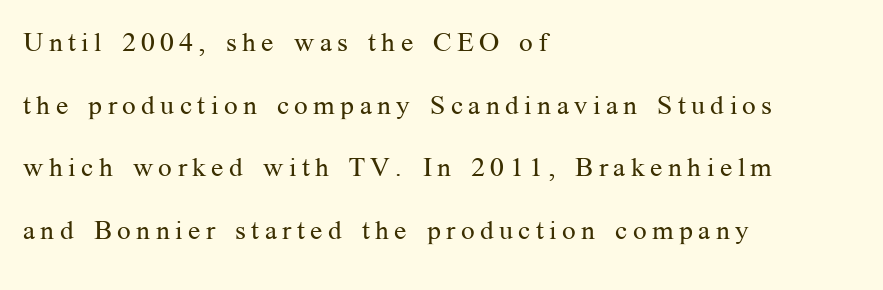
The image shows 27 px text type, upright; set left-aligned, loose line spacing (2.32x), unusually wide letter spacing (+0.2 em), not underlined.
